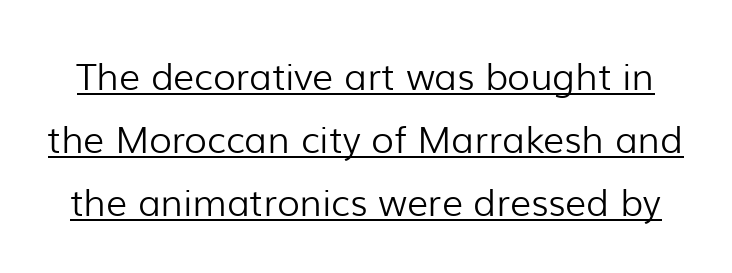
This is the regular roman posture of the typeface. Weight: in the light-to-regular range. Students, observe: this is what conventionally led text looks like. The tracking reads as untouched default to a designer's eye. Type style note: lacks serifs.
